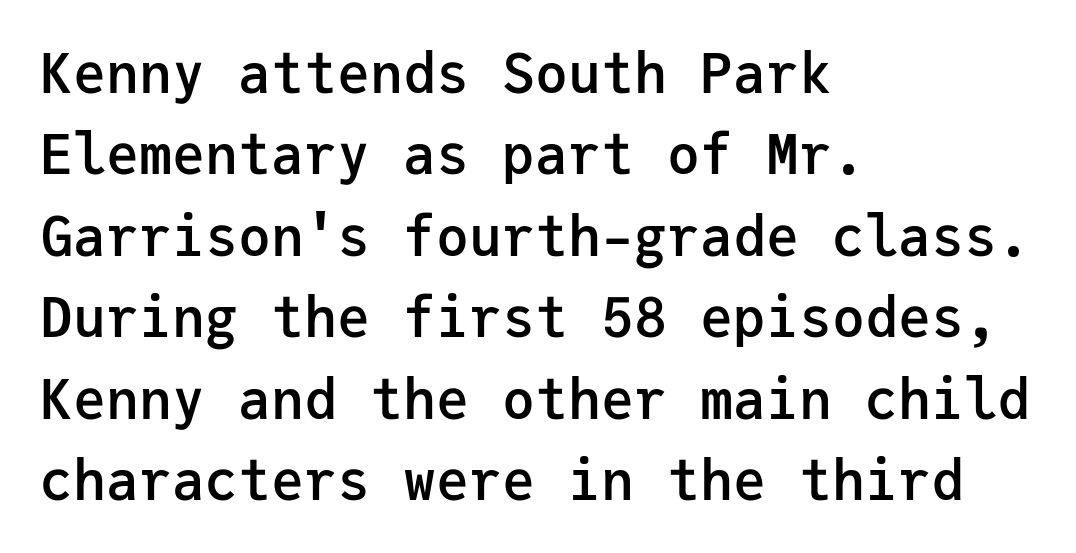
Q: Is the text bold? A: Semi-bold.
Q: Is the text italic (slanted)? A: No, it is upright.
Q: Is the typeface a serif or a sans-serif typeface? A: Sans-serif.
Q: Is the text underlined? A: No.
Q: How is the paragraph aligned? A: Left-aligned.
Q: Is the spacing between letters normal or unusually wide? A: Normal.
Q: Is the spacing between lines tight, normal or loose? A: Normal.
Q: Width (condensed, normal, or wide)? A: Normal.
Q: Stroke contrast? A: Low.
Q: x-height? A: Medium.
Q: Monospaced? A: Yes.
